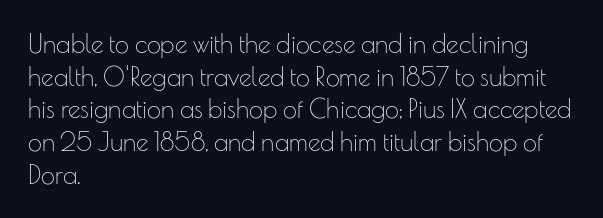
The image shows 25 px text type, upright; set left-aligned, normal line spacing (1.31x), normal letter spacing, not underlined.
